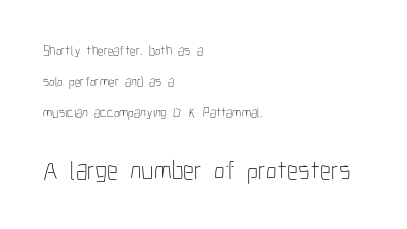
Two sizes are in play, and the larger belongs to the second block. Words appear dense and cohesive because spacing is normal. Bold? No — there's no thickening of the strokes. Do the letters lean? They stand straight. Clear beneath every line of the passage. These lines stack with their left ends in a neat column.
